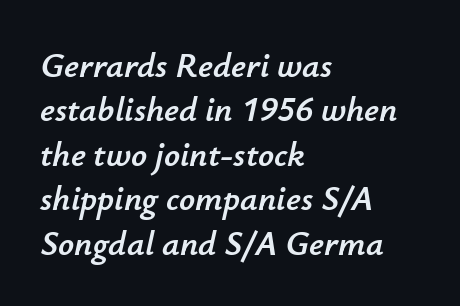
Q: Is the text italic (slanted)? A: Yes, it leans right by about 12 degrees.
Q: Is the text underlined? A: No.
Q: How is the paragraph aligned? A: Left-aligned.
Q: Is the spacing between letters normal or unusually wide? A: Normal.
Q: Is the spacing between lines tight, normal or loose? A: Normal.
Q: Width (condensed, normal, or wide)? A: Normal.
Q: Stroke contrast? A: Low.
Q: x-height? A: Small.
Q: Monospaced? A: No.
